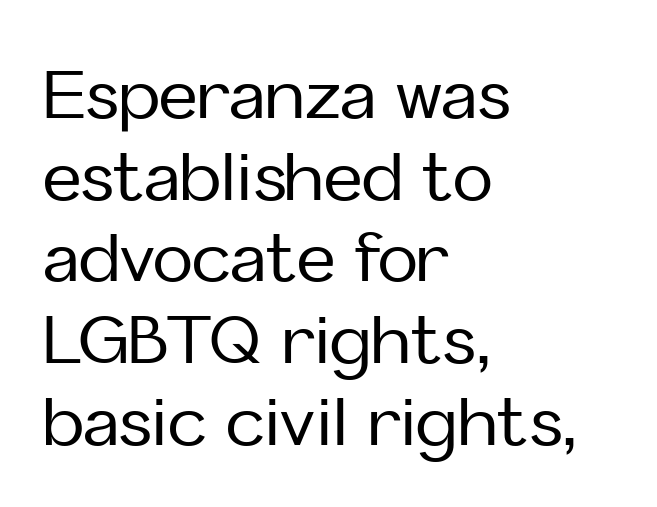
Each line starts at the same left margin while the right side varies. Short note: letters normally spaced. Vertical strokes here are truly vertical. Varying glyph widths throughout — classic text-font behaviour. Underline: absent.
